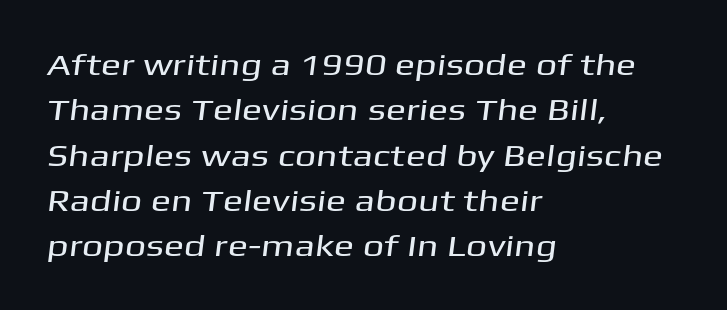
The image shows 30 px wide sans-serif type; set left-aligned, normal line spacing (1.51x), normal letter spacing, not underlined; medium stroke contrast and a medium x-height.
